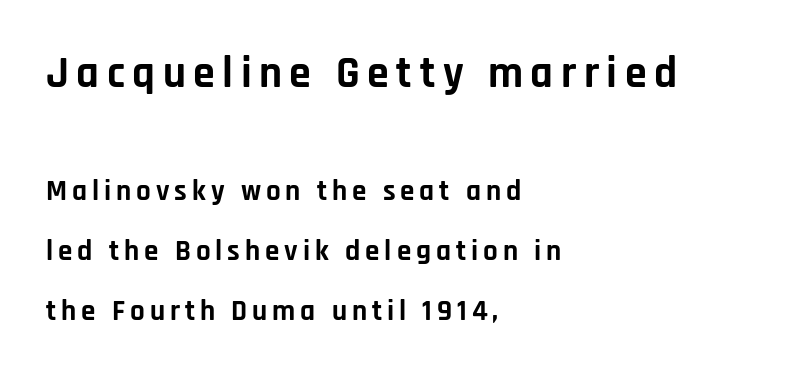
The image shows 44 px bold sans-serif type, upright; set left-aligned, loose line spacing (2.08x), not underlined; the first (top) block is 1.52x larger; low stroke contrast and a large x-height.
